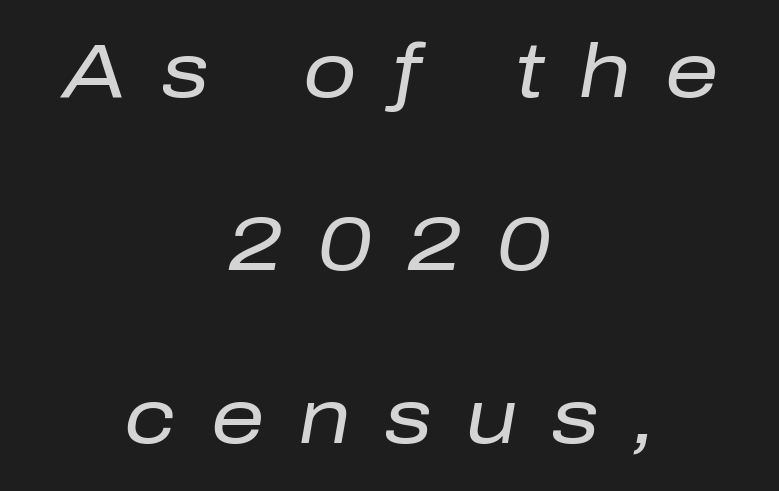
The image shows 75 px regular-weight type, italic (leaning right); set centered, loose line spacing (2.31x), unusually wide letter spacing (+0.46 em), not underlined; low stroke contrast and a medium x-height.
